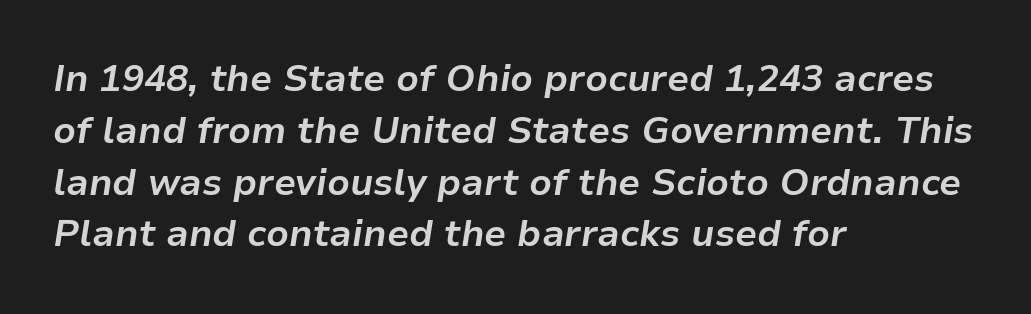
{"italic": "yes", "lean": "right", "slant_degrees": 9, "bold": "yes", "weight": "bold", "width": "normal", "stroke_contrast": "low", "x_height": "medium", "monospaced": "no", "underline": "no", "align": "left", "line_spacing": "normal", "line_spacing_ratio": 1.4, "letter_spacing": "normal", "letter_spacing_em": 0.0, "glyph_px": 37}
